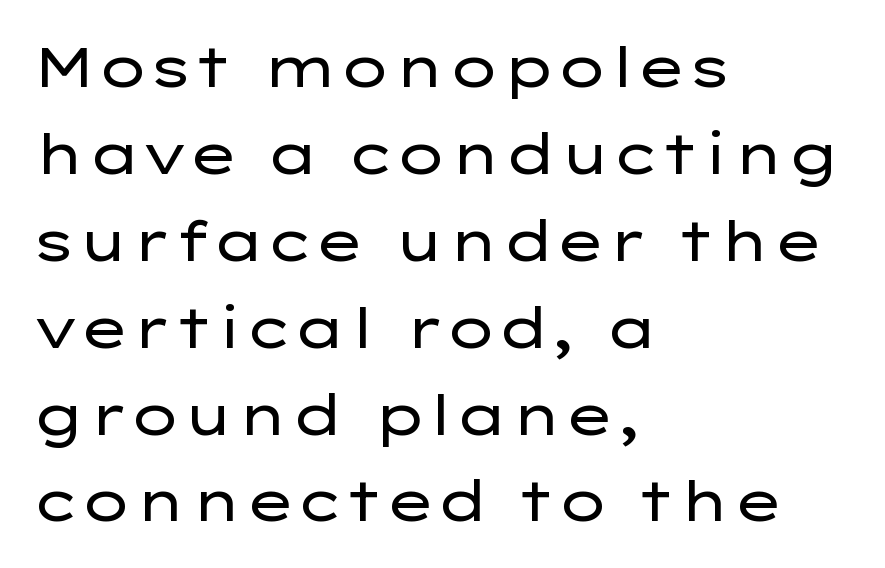
Q: Is the text bold? A: No.
Q: Is the text italic (slanted)? A: No, it is upright.
Q: Is the typeface a serif or a sans-serif typeface? A: Sans-serif.
Q: Is the text underlined? A: No.
Q: How is the paragraph aligned? A: Left-aligned.
Q: Is the spacing between letters normal or unusually wide? A: Normal.
Q: Is the spacing between lines tight, normal or loose? A: Normal.
Q: Width (condensed, normal, or wide)? A: Wide.
Q: Stroke contrast? A: Low.
Q: x-height? A: Medium.
Q: Monospaced? A: No.
